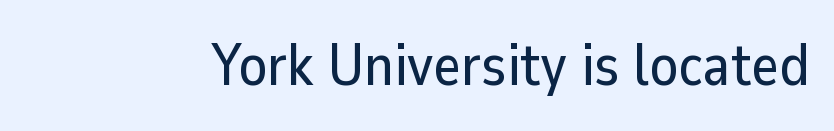
The horizontal fit of the characters is conventional and even. The face used here is proportionally spaced, like ordinary book or web type. To sum up the face: it is a sans, with no serifs. This is roman type, the default non-slanted kind. The area under the type is left untouched.
